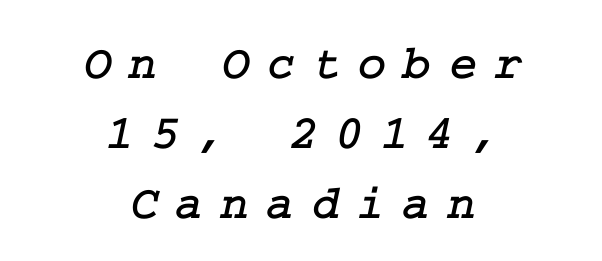
The image shows 48 px serif type; set centered, normal line spacing (1.46x), unusually wide letter spacing (+0.36 em), not underlined; low stroke contrast and a medium x-height.
